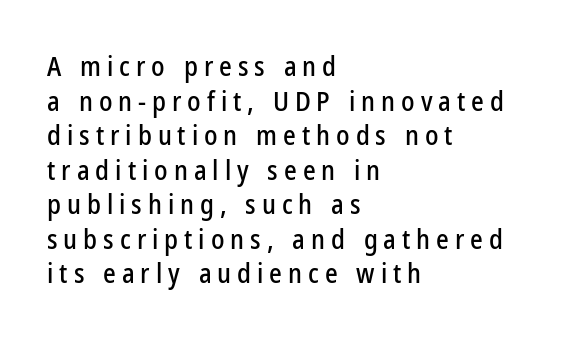
The image shows 27 px text type, upright; set left-aligned, normal line spacing (1.28x), unusually wide letter spacing (+0.22 em), not underlined.
